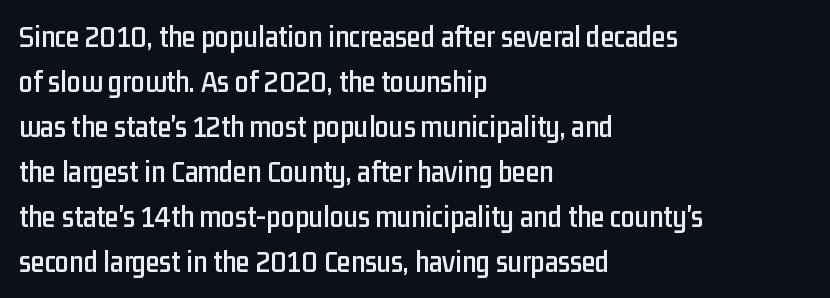
The image shows 31 px condensed sans-serif type, upright; set left-aligned, normal line spacing (1.45x), normal letter spacing, not underlined; low stroke contrast and a medium x-height.
